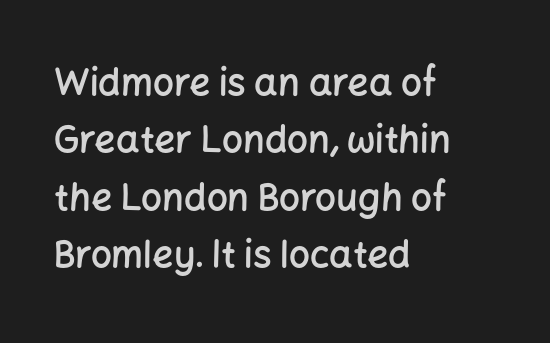
A typesetter would call this leading conventional body-copy spacing. Short note: letters normally spaced. Is this a fixed-width face? No — the glyphs have proportional, varying widths. Casual observation: everything's shoved over to the left. A typesetter would label this face a sans. The passage shown is not underscored anywhere.
